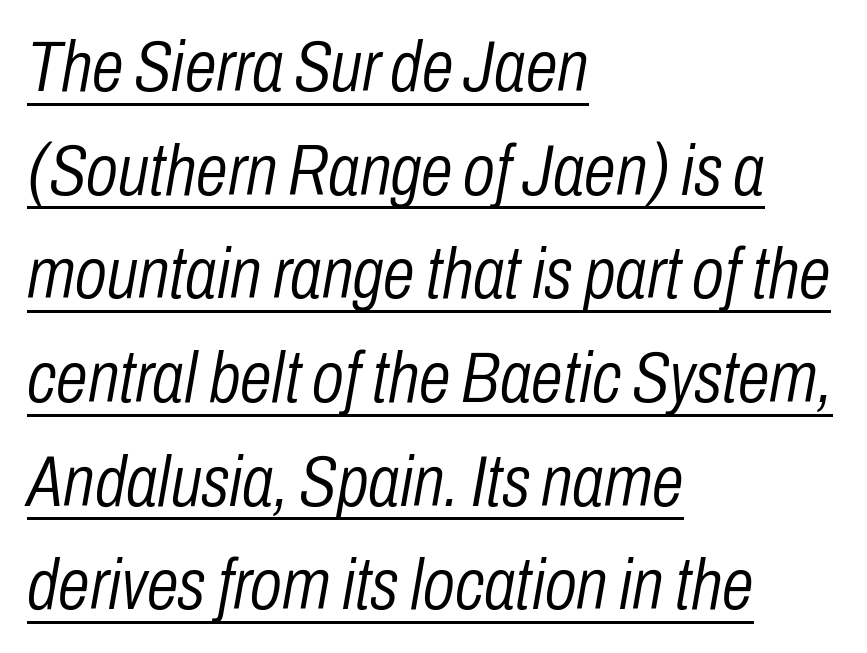
{"italic": "yes", "lean": "right", "slant_degrees": 10, "bold": "no", "weight": "light", "width": "condensed", "stroke_contrast": "low", "x_height": "medium", "monospaced": "no", "underline": "yes", "align": "left", "line_spacing": "normal", "line_spacing_ratio": 1.44, "letter_spacing": "normal", "letter_spacing_em": 0.0, "glyph_px": 72}
